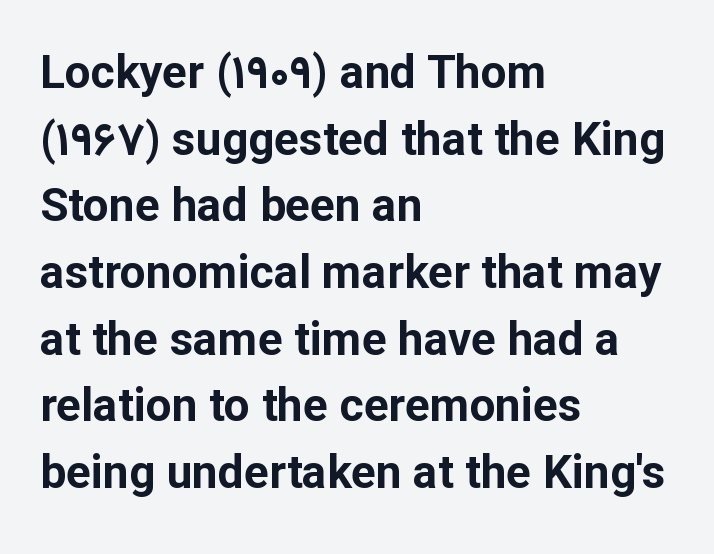
Q: Is the text bold? A: Yes.
Q: Is the text italic (slanted)? A: No, it is upright.
Q: Is the typeface a serif or a sans-serif typeface? A: Sans-serif.
Q: Is the text underlined? A: No.
Q: How is the paragraph aligned? A: Left-aligned.
Q: Is the spacing between letters normal or unusually wide? A: Normal.
Q: Is the spacing between lines tight, normal or loose? A: Normal.
Q: Width (condensed, normal, or wide)? A: Normal.
Q: Stroke contrast? A: Low.
Q: x-height? A: Medium.
Q: Monospaced? A: No.
